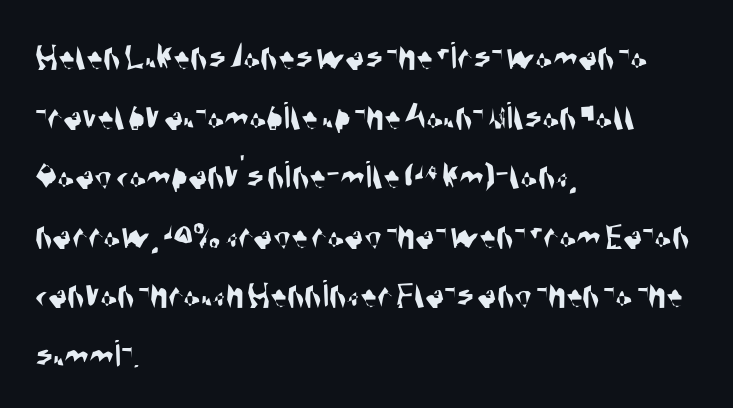
Glance below the letters and you will spot only blank space. Tracking value appears to be zero — textbook default spacing. Does the type have serifs? No, each stem ends abruptly. Is there much room between lines? A standard amount, neither cramped nor airy.
